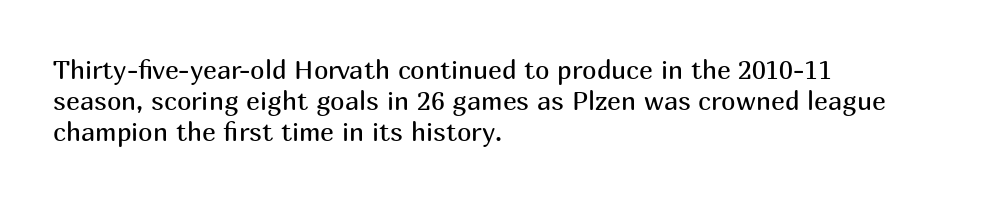
{"italic": "no", "bold": "no", "underline": "no", "align": "left", "line_spacing_ratio": 1.2, "letter_spacing": "normal", "letter_spacing_em": 0.0, "glyph_px": 26}
